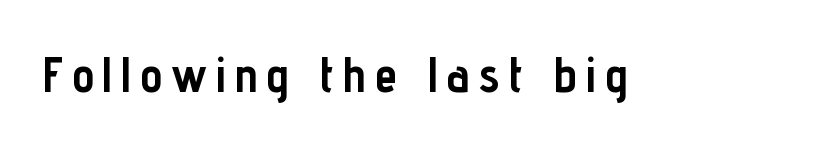
The image shows 50 px semibold, condensed sans-serif type, upright; set not underlined; low stroke contrast and a medium x-height.
